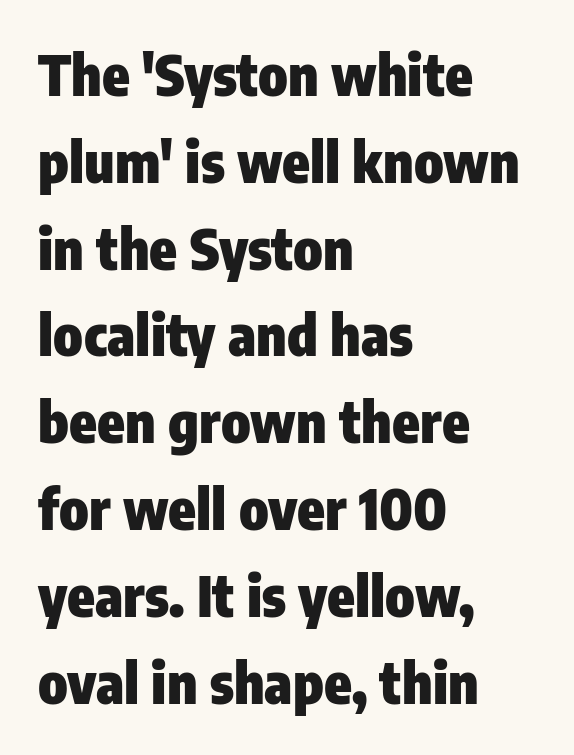
The image shows 56 px heavy, condensed sans-serif type, upright; set left-aligned, normal line spacing (1.55x), normal letter spacing, not underlined; low stroke contrast and a medium x-height.
